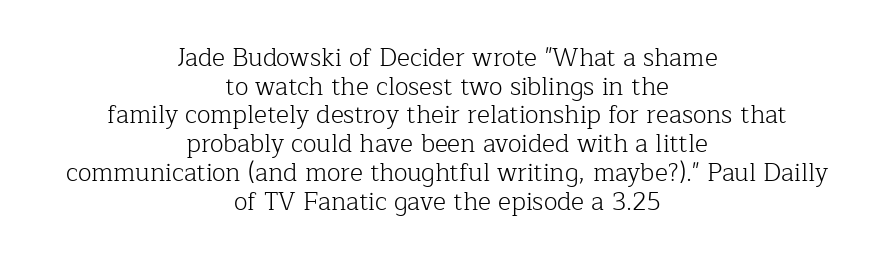
Q: Is the text bold? A: No.
Q: Is the text italic (slanted)? A: No, it is upright.
Q: Is the text underlined? A: No.
Q: How is the paragraph aligned? A: Centered.
Q: Is the spacing between letters normal or unusually wide? A: Normal.
Q: Is the spacing between lines tight, normal or loose? A: Tight.
